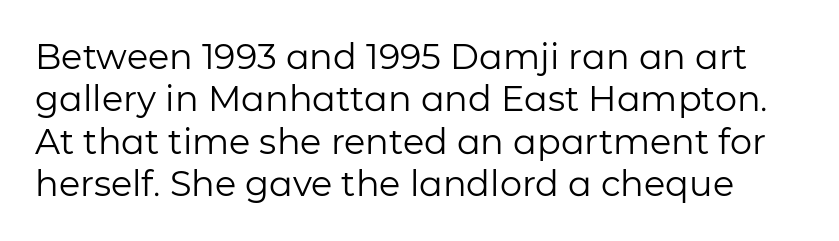
The image shows 35 px regular-weight sans-serif type, upright; set line spacing 1.21x, normal letter spacing, not underlined; low stroke contrast and a medium x-height.
